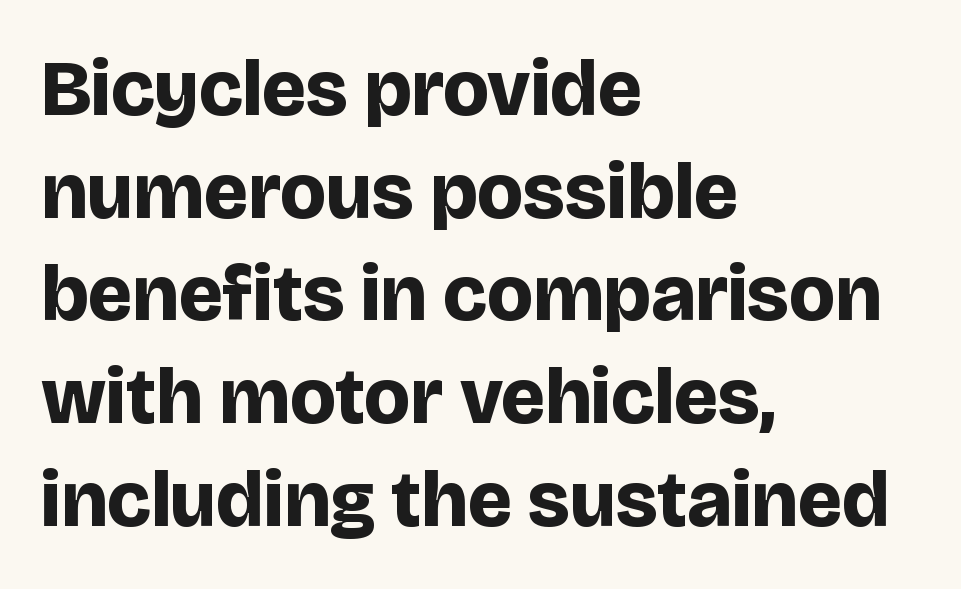
Q: Is the text bold? A: Yes.
Q: Is the text italic (slanted)? A: No, it is upright.
Q: Is the typeface a serif or a sans-serif typeface? A: Sans-serif.
Q: Is the text underlined? A: No.
Q: How is the paragraph aligned? A: Left-aligned.
Q: Is the spacing between letters normal or unusually wide? A: Normal.
Q: Is the spacing between lines tight, normal or loose? A: Normal.
Q: Width (condensed, normal, or wide)? A: Normal.
Q: Stroke contrast? A: Low.
Q: x-height? A: Large.
Q: Monospaced? A: No.
